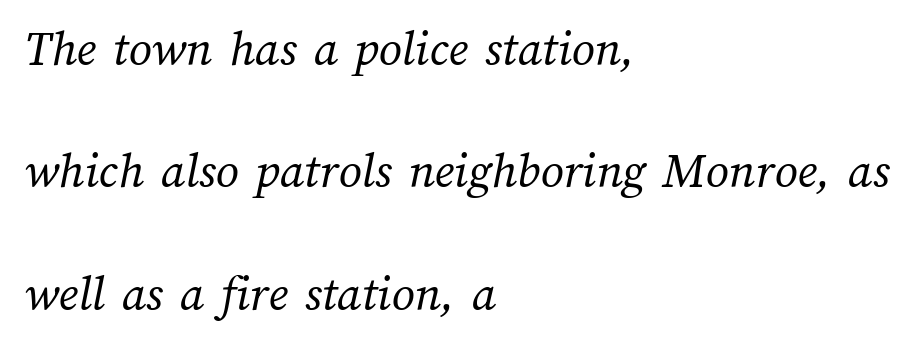
Q: Is the text bold? A: No.
Q: Is the text underlined? A: No.
Q: How is the paragraph aligned? A: Left-aligned.
Q: Is the spacing between letters normal or unusually wide? A: Normal.
Q: Is the spacing between lines tight, normal or loose? A: Loose.
Q: Width (condensed, normal, or wide)? A: Normal.
Q: Stroke contrast? A: Medium.
Q: x-height? A: Medium.
Q: Monospaced? A: No.
